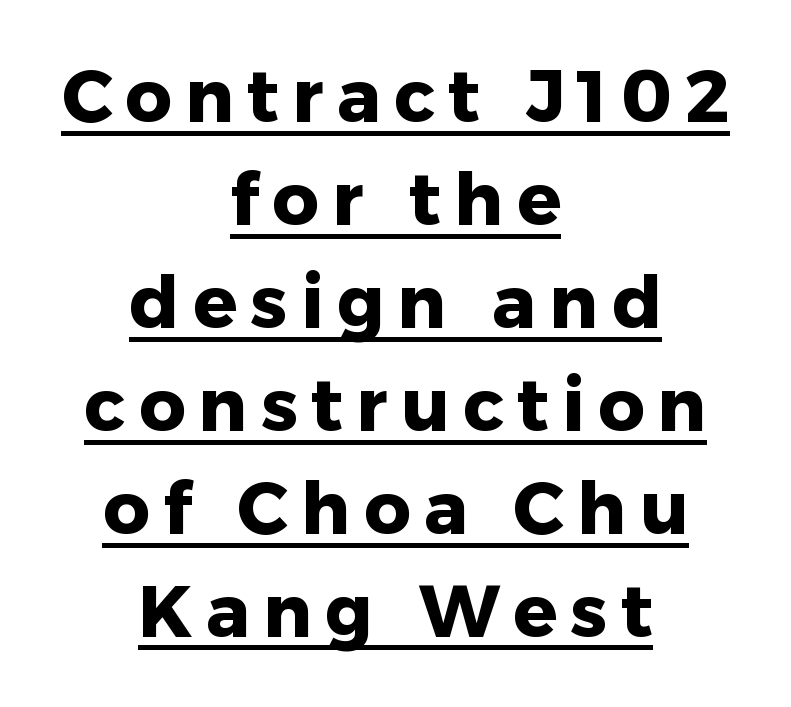
Q: Is the text bold? A: Yes.
Q: Is the text italic (slanted)? A: No, it is upright.
Q: Is the typeface a serif or a sans-serif typeface? A: Sans-serif.
Q: Is the text underlined? A: Yes.
Q: How is the paragraph aligned? A: Centered.
Q: Is the spacing between lines tight, normal or loose? A: Normal.
Q: Width (condensed, normal, or wide)? A: Normal.
Q: Stroke contrast? A: Low.
Q: x-height? A: Medium.
Q: Monospaced? A: No.
